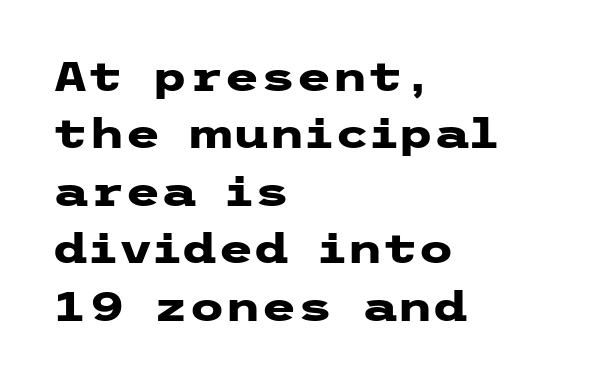
The designer left line spacing at the default. The sample has been set heavy, in full bold. Regarding serifs, this sample does without them. In terms of letterspacing, this is plain default setting.
